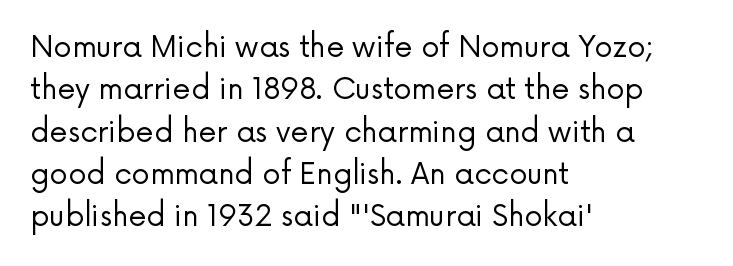
The image shows 29 px regular-weight sans-serif type, upright; set left-aligned, normal line spacing (1.46x), normal letter spacing, not underlined; low stroke contrast and a medium x-height.
